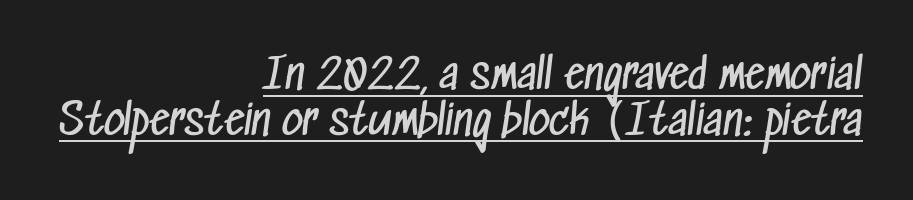
The image shows 41 px regular-weight, condensed sans-serif type; set right-aligned, tight line spacing (1.11x), normal letter spacing, underlined; low stroke contrast and a medium x-height.
